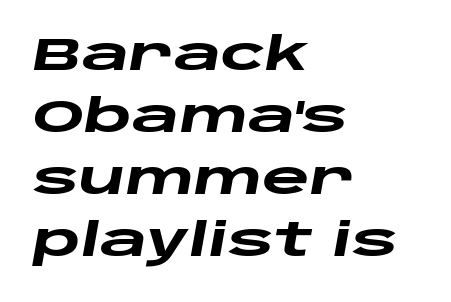
Q: Is the text bold? A: Yes.
Q: Is the text italic (slanted)? A: Yes, it leans right by about 10 degrees.
Q: Is the text underlined? A: No.
Q: How is the paragraph aligned? A: Left-aligned.
Q: Is the spacing between letters normal or unusually wide? A: Normal.
Q: Is the spacing between lines tight, normal or loose? A: Normal.
Q: Width (condensed, normal, or wide)? A: Wide.
Q: Stroke contrast? A: Low.
Q: x-height? A: Large.
Q: Monospaced? A: No.
